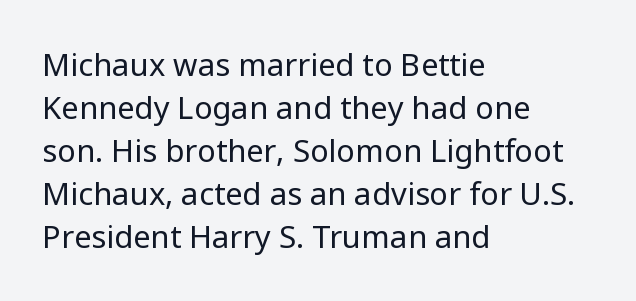
The image shows 31 px regular-weight sans-serif type, upright; set left-aligned, normal line spacing (1.39x), normal letter spacing, not underlined; low stroke contrast and a medium x-height.
